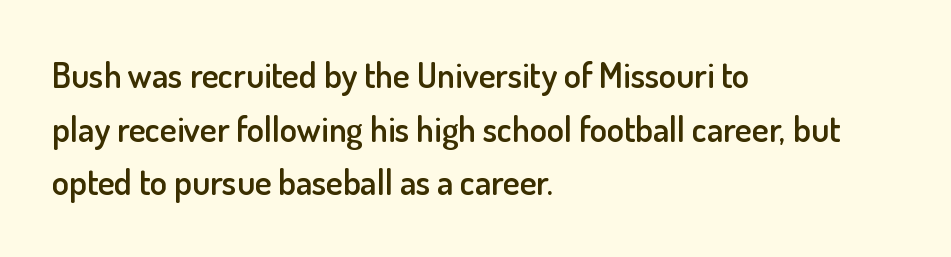
The image shows 35 px semibold sans-serif type, upright; set left-aligned, normal line spacing (1.53x), normal letter spacing, not underlined; low stroke contrast and a small x-height.
